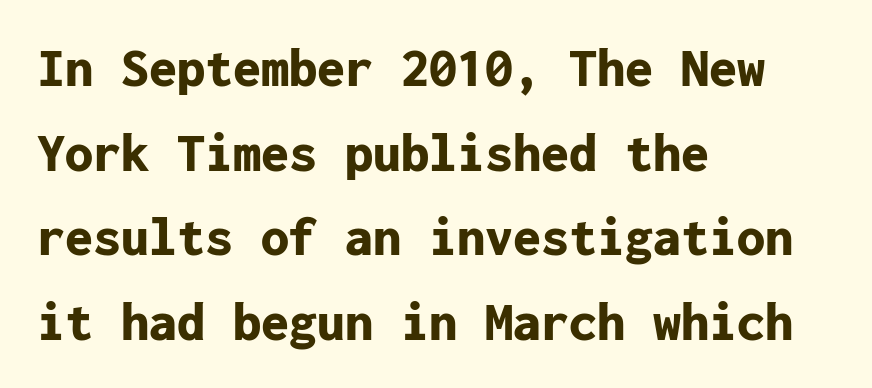
Q: Is the text bold? A: Yes.
Q: Is the text italic (slanted)? A: No, it is upright.
Q: Is the typeface a serif or a sans-serif typeface? A: Sans-serif.
Q: Is the text underlined? A: No.
Q: How is the paragraph aligned? A: Left-aligned.
Q: Is the spacing between letters normal or unusually wide? A: Normal.
Q: Is the spacing between lines tight, normal or loose? A: Normal.
Q: Width (condensed, normal, or wide)? A: Normal.
Q: Stroke contrast? A: Low.
Q: x-height? A: Medium.
Q: Monospaced? A: Yes.
